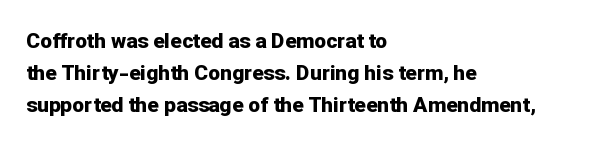
The image shows 21 px bold type, upright; set left-aligned, normal line spacing (1.52x), normal letter spacing, not underlined.
